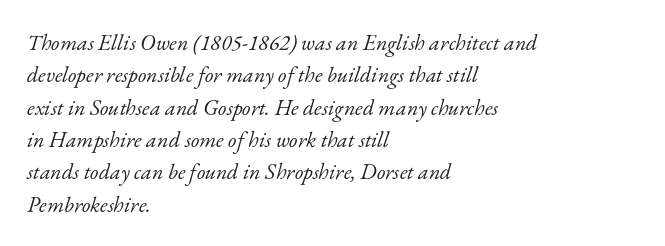
{"italic": "yes", "lean": "right", "slant_degrees": 17, "bold": "no", "underline": "no", "align": "left", "line_spacing": "normal", "line_spacing_ratio": 1.47, "letter_spacing": "normal", "letter_spacing_em": 0.0, "glyph_px": 22}
